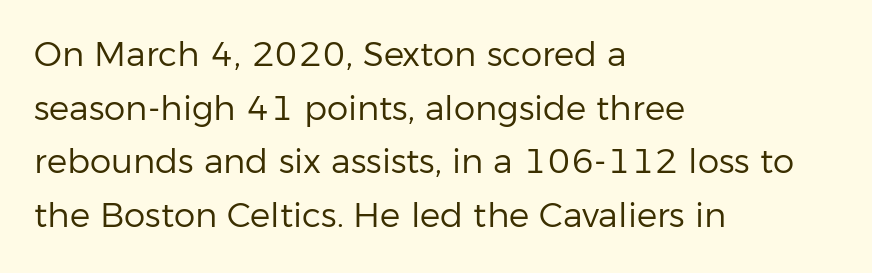
Q: Is the text bold? A: No.
Q: Is the text italic (slanted)? A: No, it is upright.
Q: Is the typeface a serif or a sans-serif typeface? A: Sans-serif.
Q: Is the text underlined? A: No.
Q: How is the paragraph aligned? A: Left-aligned.
Q: Is the spacing between letters normal or unusually wide? A: Normal.
Q: Is the spacing between lines tight, normal or loose? A: Normal.
Q: Width (condensed, normal, or wide)? A: Normal.
Q: Stroke contrast? A: Low.
Q: x-height? A: Medium.
Q: Monospaced? A: No.
